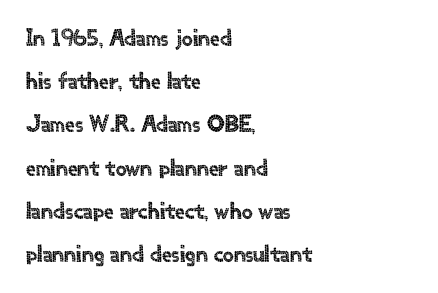
Q: Is the text italic (slanted)? A: No, it is upright.
Q: Is the text underlined? A: No.
Q: How is the paragraph aligned? A: Left-aligned.
Q: Is the spacing between letters normal or unusually wide? A: Normal.
